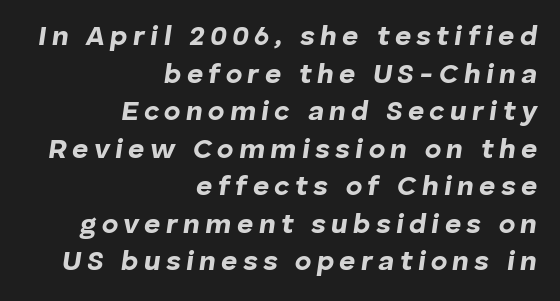
{"italic": "yes", "lean": "right", "slant_degrees": 8, "bold": "yes", "weight": "bold", "width": "normal", "stroke_contrast": "low", "x_height": "medium", "monospaced": "no", "underline": "no", "align": "right", "line_spacing": "normal", "line_spacing_ratio": 1.34, "glyph_px": 28}
